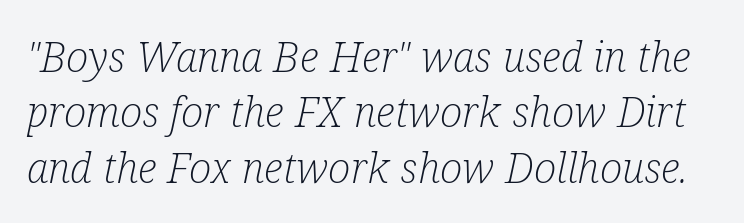
{"serif": "yes", "italic": "yes", "lean": "right", "slant_degrees": 12, "bold": "no", "weight": "light", "width": "condensed", "stroke_contrast": "low", "x_height": "medium", "monospaced": "no", "underline": "no", "line_spacing": "normal", "line_spacing_ratio": 1.32, "letter_spacing": "normal", "letter_spacing_em": 0.0, "glyph_px": 42}
